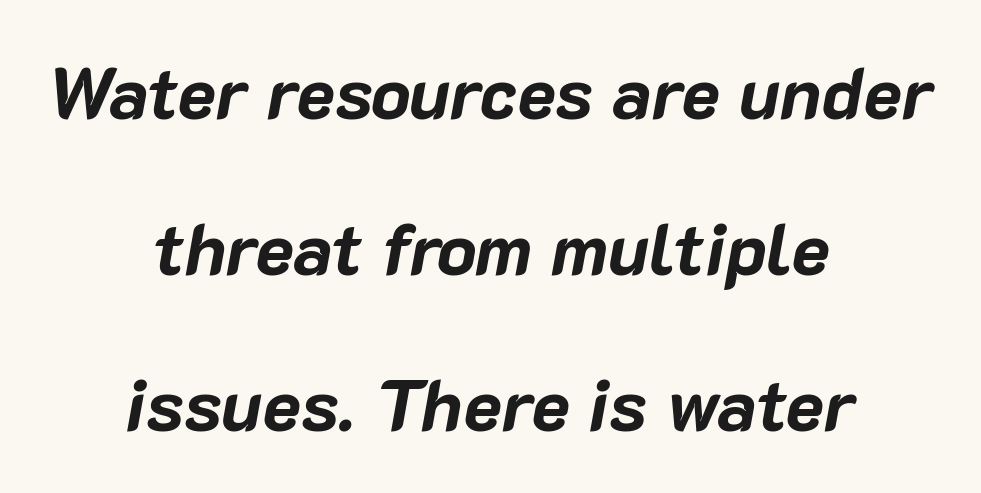
{"italic": "yes", "lean": "right", "slant_degrees": 10, "bold": "yes", "weight": "bold", "width": "normal", "stroke_contrast": "low", "x_height": "medium", "monospaced": "no", "underline": "no", "align": "center", "line_spacing": "loose", "line_spacing_ratio": 2.14, "letter_spacing": "normal", "letter_spacing_em": 0.0, "glyph_px": 73}
